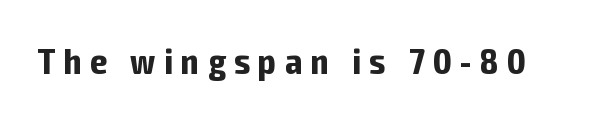
These lines are rendered in a variable-pitch font. Posture: vertical. Notice how thick the strokes are: this is what a full bold looks like. These lines are composed in type without serifs. Only glyphs here, with clear space below each row. The tracking jumps out immediately: characters are airy and widely separated.
